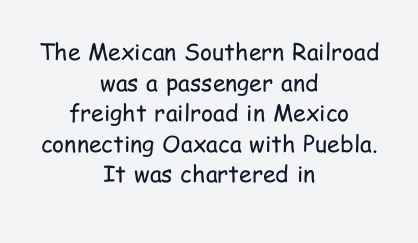
Interline gaps are of average width in this sample. Posture: upright roman. The glyphs are unaccompanied by any horizontal stroke below them. Teacher's note: observe the equal gaps on both sides — that is centered alignment. Stems here are at most as thick as an everyday book face.
